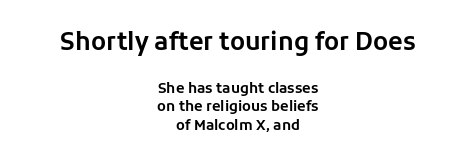
The words here are not underlined. Characters follow at the spacing the type designer built in. The leading is moderate, giving the passage an even texture. The letters stand straight up with perfectly vertical stems. Visually, the top section dominates because its glyphs are scaled up.
